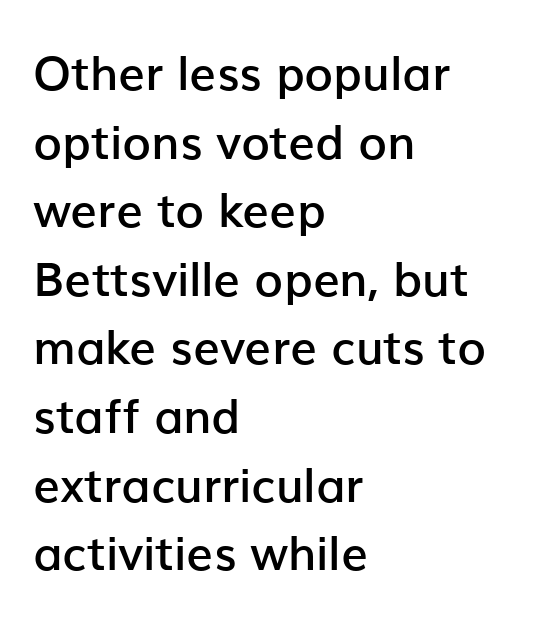
The rendering anchors every line to the left-hand side. This is sans-serif lettering, the kind often seen on screens and signage. If you measured baseline to baseline, you'd find a middling distance. This rendering features lettering with no underline. The gaps between neighbouring characters are ordinary and unremarkable.
